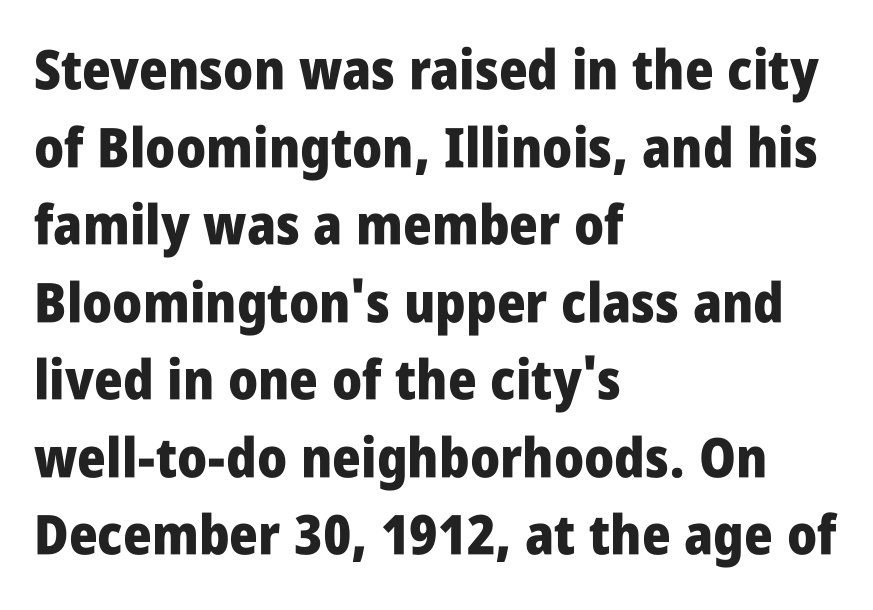
The image shows 55 px heavy, condensed sans-serif type, upright; set left-aligned, normal line spacing (1.41x), normal letter spacing, not underlined; low stroke contrast and a large x-height.
